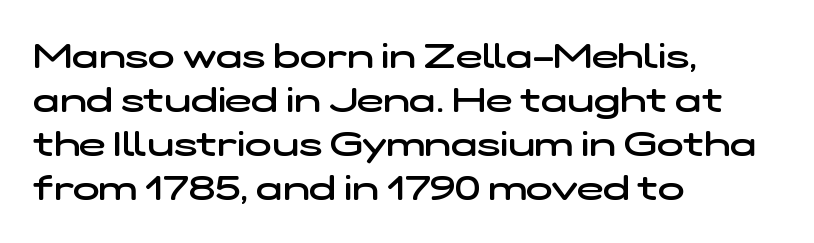
{"serif": "no", "bold": "semi", "weight": "semibold", "width": "wide", "stroke_contrast": "low", "x_height": "medium", "monospaced": "no", "underline": "no", "align": "left", "line_spacing": "normal", "line_spacing_ratio": 1.26, "letter_spacing": "normal", "letter_spacing_em": 0.0, "glyph_px": 35}
